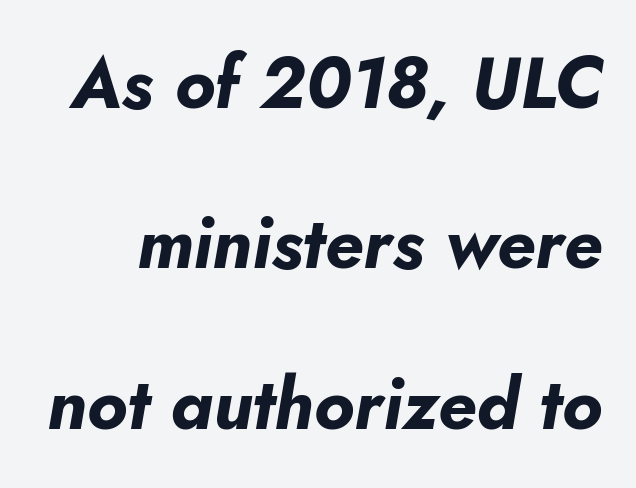
Q: Is the text bold? A: Yes.
Q: Is the text italic (slanted)? A: Yes, it leans right by about 10 degrees.
Q: Is the text underlined? A: No.
Q: Is the spacing between letters normal or unusually wide? A: Normal.
Q: Is the spacing between lines tight, normal or loose? A: Loose.
Q: Width (condensed, normal, or wide)? A: Normal.
Q: Stroke contrast? A: Low.
Q: x-height? A: Small.
Q: Monospaced? A: No.
